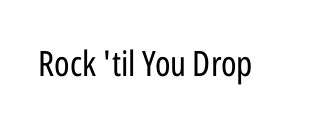
{"serif": "no", "italic": "no", "bold": "no", "weight": "regular", "width": "condensed", "stroke_contrast": "low", "x_height": "medium", "monospaced": "no", "underline": "no", "letter_spacing": "normal", "letter_spacing_em": 0.0, "glyph_px": 35}
